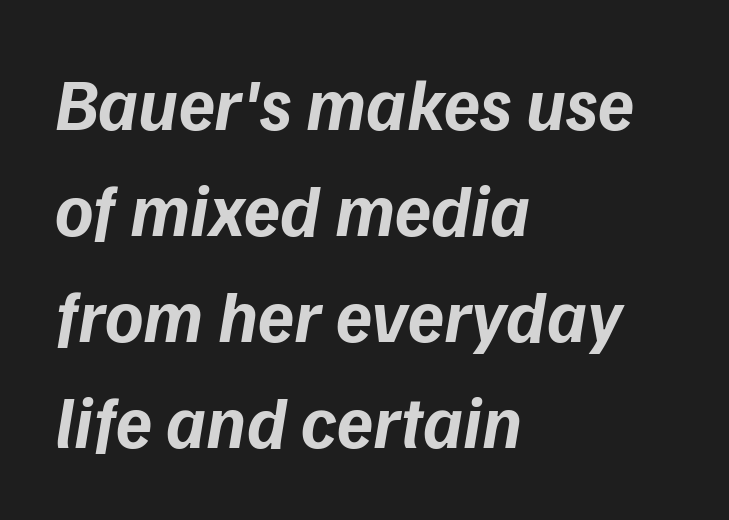
Q: Is the text bold? A: Yes.
Q: Is the typeface a serif or a sans-serif typeface? A: Sans-serif.
Q: Is the text underlined? A: No.
Q: How is the paragraph aligned? A: Left-aligned.
Q: Is the spacing between letters normal or unusually wide? A: Normal.
Q: Is the spacing between lines tight, normal or loose? A: Normal.
Q: Width (condensed, normal, or wide)? A: Normal.
Q: Stroke contrast? A: Low.
Q: x-height? A: Medium.
Q: Monospaced? A: No.
